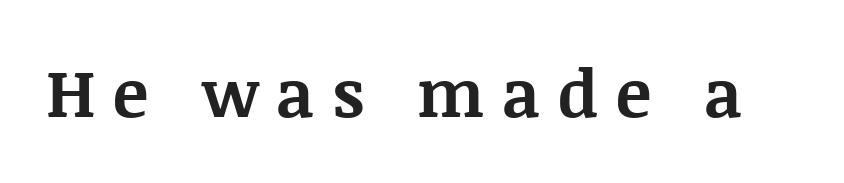
{"serif": "yes", "italic": "no", "bold": "yes", "weight": "bold", "width": "normal", "stroke_contrast": "medium", "x_height": "large", "monospaced": "no", "underline": "no", "letter_spacing": "wide", "letter_spacing_em": 0.27, "glyph_px": 66}
